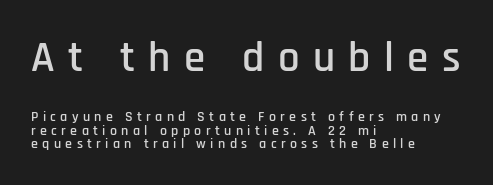
The image shows 43 px condensed sans-serif type, upright; set left-aligned, tight line spacing (0.97x), unusually wide letter spacing (+0.31 em), not underlined; the first (top) block is 3.07x larger; low stroke contrast and a large x-height.
